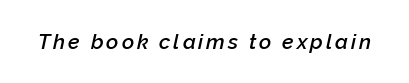
Q: Is the text bold? A: Semi-bold.
Q: Is the text italic (slanted)? A: Yes, it leans right by about 12 degrees.
Q: Is the text underlined? A: No.
